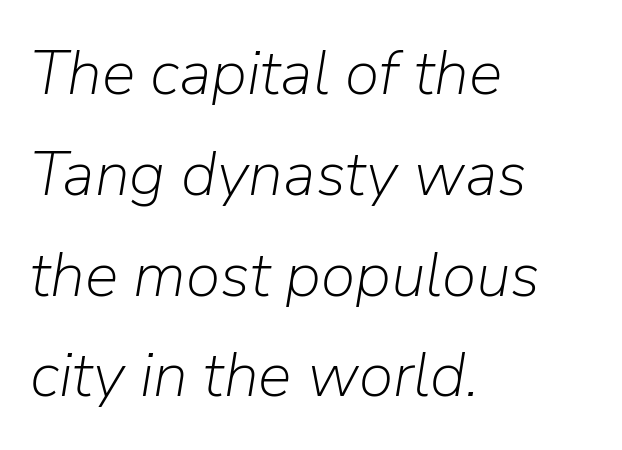
The image shows 63 px light type, italic (leaning right); set left-aligned, normal line spacing (1.6x), normal letter spacing, not underlined; low stroke contrast and a medium x-height.
